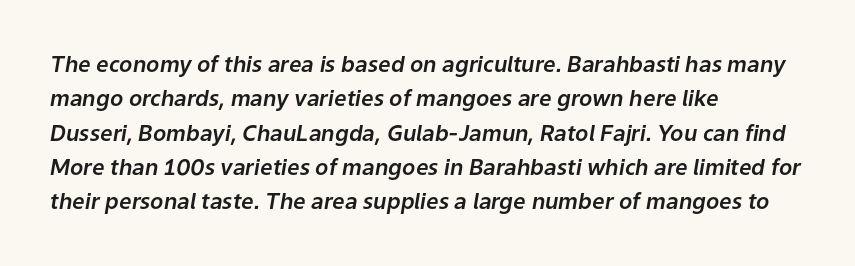
Q: Is the text italic (slanted)? A: Yes, it leans right by about 9 degrees.
Q: Is the text underlined? A: No.
Q: How is the paragraph aligned? A: Left-aligned.
Q: Is the spacing between letters normal or unusually wide? A: Normal.
Q: Is the spacing between lines tight, normal or loose? A: Normal.
